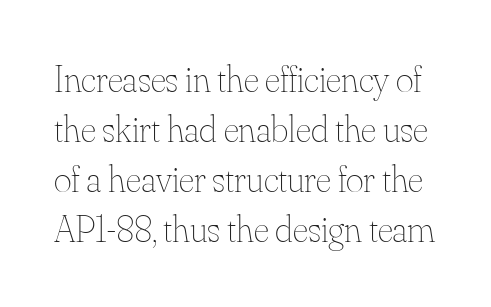
{"italic": "no", "bold": "no", "weight": "thin", "width": "normal", "stroke_contrast": "medium", "x_height": "small", "monospaced": "no", "underline": "no", "line_spacing": "normal", "line_spacing_ratio": 1.32, "letter_spacing": "normal", "letter_spacing_em": 0.0, "glyph_px": 38}
